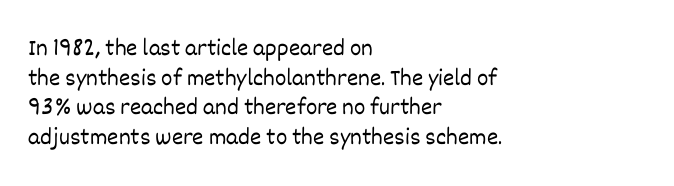
Words appear dense and cohesive because spacing is normal. Stem width sits at or under what a default text font uses. Honestly, there is no underline to notice here at all. The lettering stays uniformly vertical, giving the passage a roman look.
